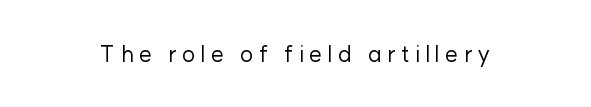
The foot of each line stays bare and open. Spacing between characters has been opened up far beyond the box default. Ink coverage per letter is moderate at most. You can tell it's not italic because the verticals are truly vertical.
